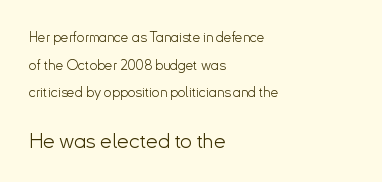
The image shows 21 px text type, upright; set left-aligned, loose line spacing (1.98x), normal letter spacing, not underlined; the second (bottom) block is 1.5x larger.
